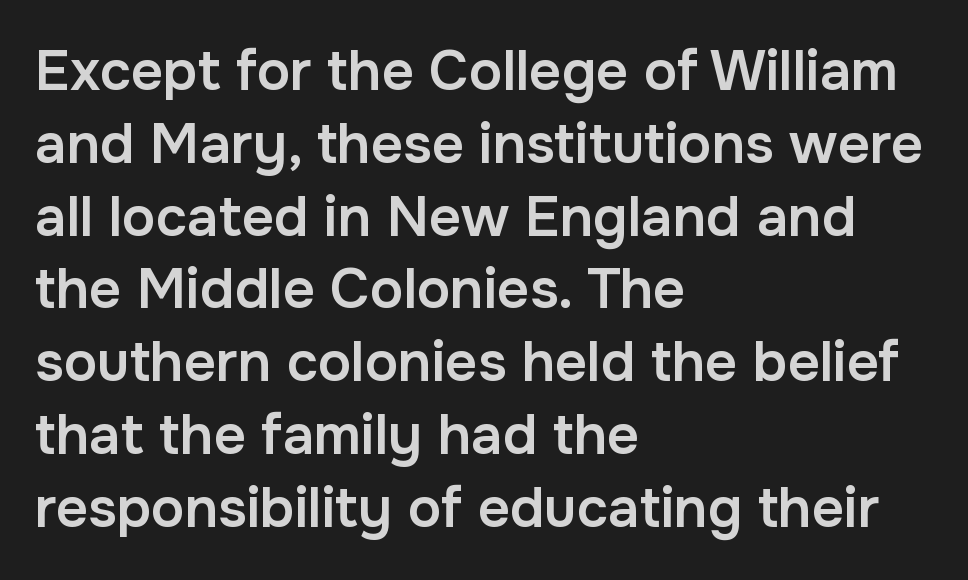
Its strokes are somewhat broadened, the hallmark of semibold type. You can tell it's not italic because the verticals are truly vertical. No word sits above an underline. Leading: standard. Is the block centered? No — it sits flush against the left margin.
